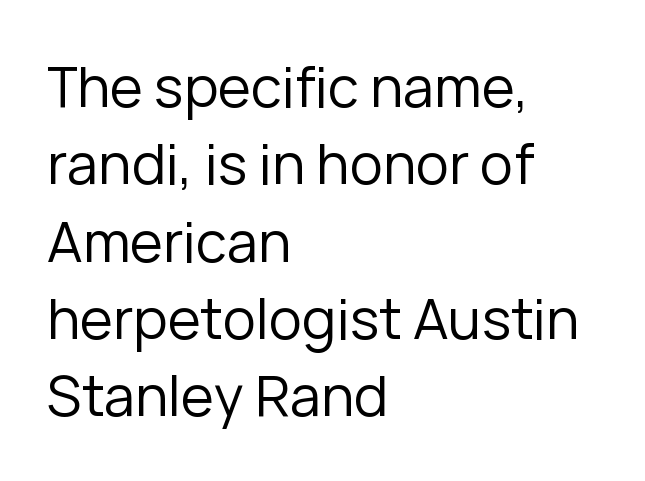
Q: Is the text bold? A: No.
Q: Is the text italic (slanted)? A: No, it is upright.
Q: Is the typeface a serif or a sans-serif typeface? A: Sans-serif.
Q: Is the text underlined? A: No.
Q: How is the paragraph aligned? A: Left-aligned.
Q: Is the spacing between letters normal or unusually wide? A: Normal.
Q: Is the spacing between lines tight, normal or loose? A: Normal.
Q: Width (condensed, normal, or wide)? A: Normal.
Q: Stroke contrast? A: Low.
Q: x-height? A: Medium.
Q: Monospaced? A: No.
